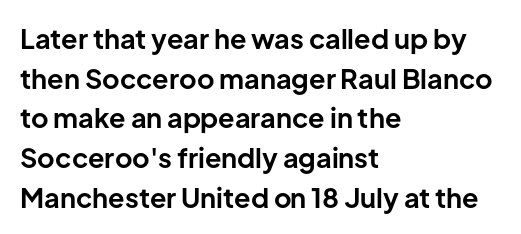
The image shows 27 px bold type, upright; set left-aligned, normal line spacing (1.47x), normal letter spacing, not underlined.
